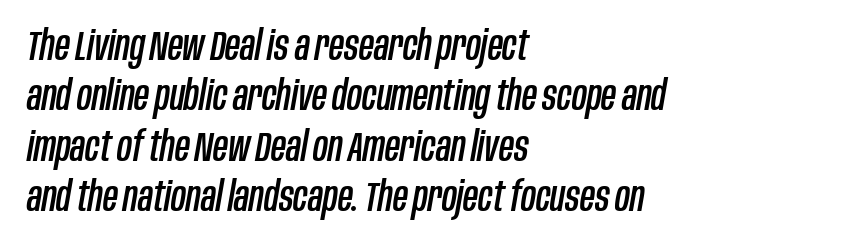
{"italic": "yes", "lean": "right", "slant_degrees": 10, "width": "condensed", "stroke_contrast": "low", "x_height": "large", "monospaced": "no", "underline": "no", "align": "left", "line_spacing_ratio": 1.23, "letter_spacing": "normal", "letter_spacing_em": 0.0, "glyph_px": 41}
